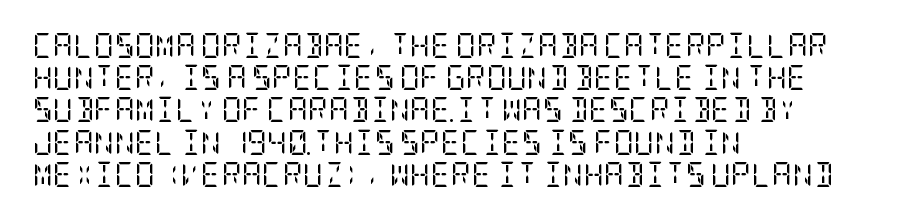
These lines keep a tight, regular rhythm from letter to letter. This sample is left-justified, so line endings fall wherever the words run out. The space between consecutive lines is moderate. Do the letters lean? They stand straight. The passage shown is not underscored anywhere. Stems and bowls with no extra thickness — not bold.
